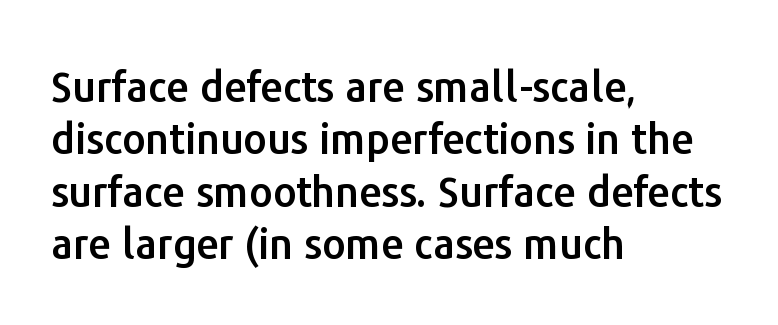
Normally led — the rows are evenly, conventionally spaced. The typeface chosen for these lines omits serifs. This rendering features lettering with no underline. These lines are set flush left with a ragged right edge.
